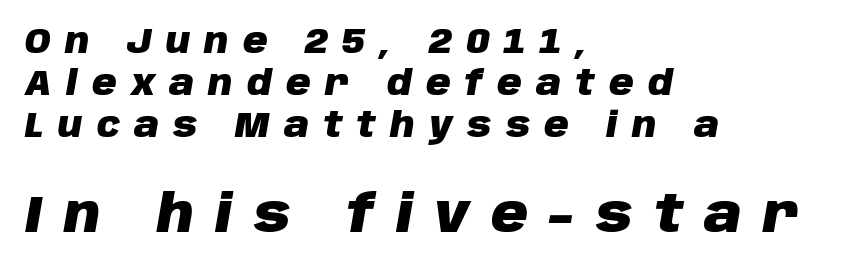
Q: Is the text bold? A: Yes.
Q: Is the text italic (slanted)? A: Yes, it leans right by about 10 degrees.
Q: Is the text underlined? A: No.
Q: How is the paragraph aligned? A: Left-aligned.
Q: Is the spacing between letters normal or unusually wide? A: Unusually wide.
Q: Which block of text is set in a larger size, the first (top) or the second (bottom)? A: The second (bottom) one.
Q: Width (condensed, normal, or wide)? A: Normal.
Q: Stroke contrast? A: Low.
Q: x-height? A: Large.
Q: Monospaced? A: No.
